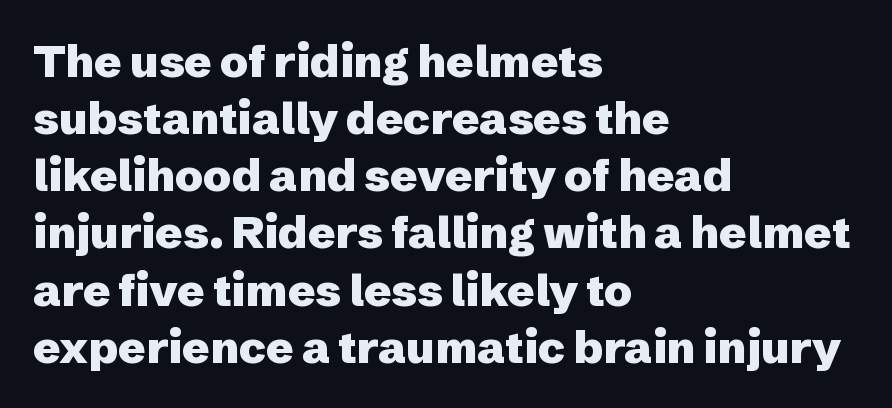
{"serif": "no", "italic": "no", "bold": "yes", "weight": "heavy", "width": "normal", "stroke_contrast": "low", "x_height": "medium", "monospaced": "no", "underline": "no", "align": "left", "line_spacing": "normal", "line_spacing_ratio": 1.27, "letter_spacing": "normal", "letter_spacing_em": 0.0, "glyph_px": 45}
